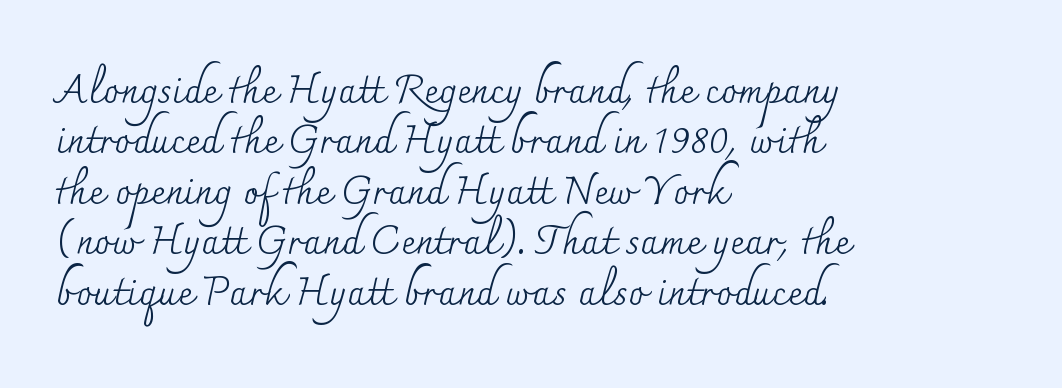
Q: Is the text bold? A: No.
Q: Is the text italic (slanted)? A: Yes.
Q: Is the typeface a serif or a sans-serif typeface? A: Serif.
Q: Is the text underlined? A: No.
Q: How is the paragraph aligned? A: Left-aligned.
Q: Is the spacing between letters normal or unusually wide? A: Normal.
Q: Is the spacing between lines tight, normal or loose? A: Normal.
Q: Width (condensed, normal, or wide)? A: Normal.
Q: Stroke contrast? A: Medium.
Q: x-height? A: Small.
Q: Monospaced? A: No.
